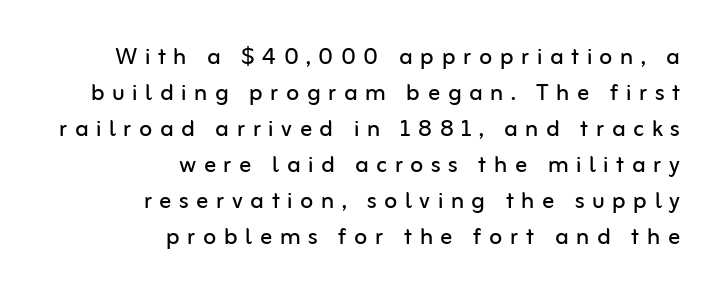
Reading down the block, your eye finds every line finishing at a fixed right position. Characters remain perfectly vertical along every line. No word sits above an underline. The characters display no serif detailing; their extremities are plain.
